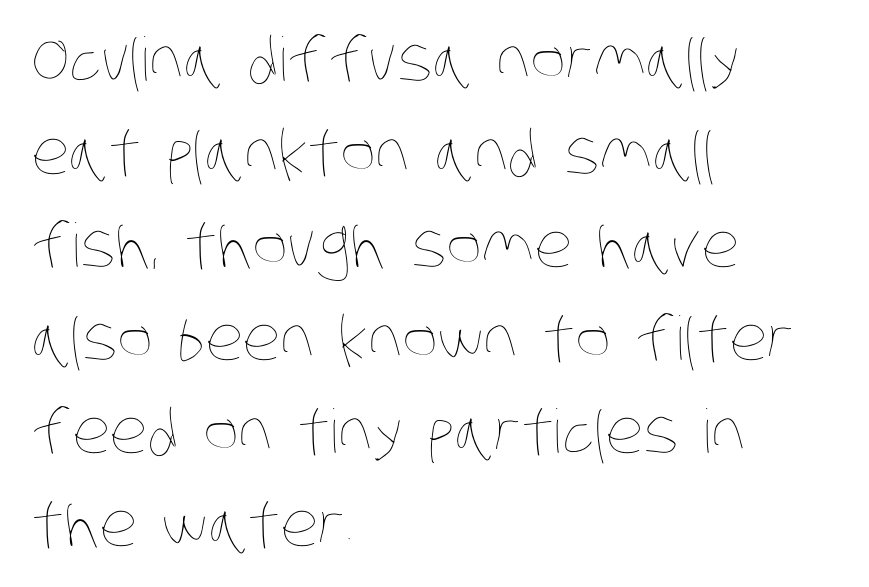
Q: Is the text bold? A: No.
Q: Is the text underlined? A: No.
Q: How is the paragraph aligned? A: Left-aligned.
Q: Is the spacing between letters normal or unusually wide? A: Normal.
Q: Is the spacing between lines tight, normal or loose? A: Normal.
Q: Width (condensed, normal, or wide)? A: Condensed.
Q: Stroke contrast? A: Low.
Q: x-height? A: Large.
Q: Monospaced? A: No.
